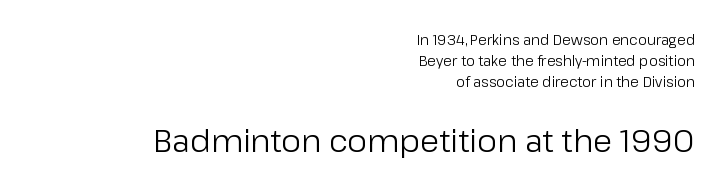
{"serif": "no", "italic": "no", "bold": "no", "weight": "regular", "width": "normal", "stroke_contrast": "low", "x_height": "medium", "monospaced": "no", "underline": "no", "align": "right", "line_spacing": "normal", "line_spacing_ratio": 1.5, "letter_spacing": "normal", "letter_spacing_em": 0.0, "larger_block": "second", "size_ratio": 2.21, "glyph_px": 31}
